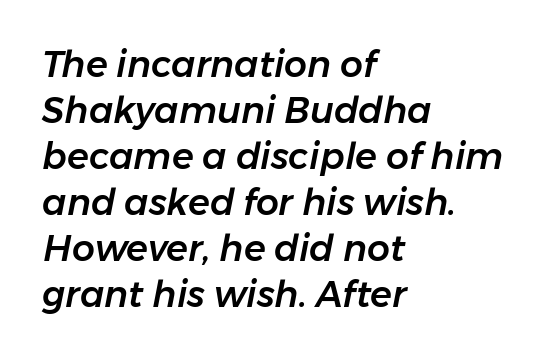
{"italic": "yes", "lean": "right", "slant_degrees": 11, "width": "normal", "stroke_contrast": "low", "x_height": "medium", "monospaced": "no", "underline": "no", "align": "left", "line_spacing": "normal", "line_spacing_ratio": 1.28, "letter_spacing": "normal", "letter_spacing_em": 0.0, "glyph_px": 36}
